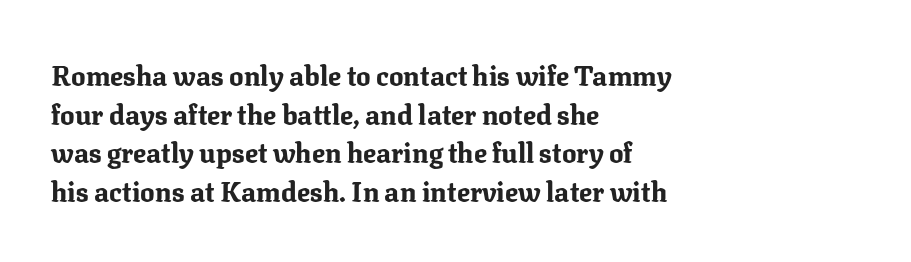
The image shows 27 px bold type, upright; set left-aligned, normal line spacing (1.43x), normal letter spacing, not underlined.
